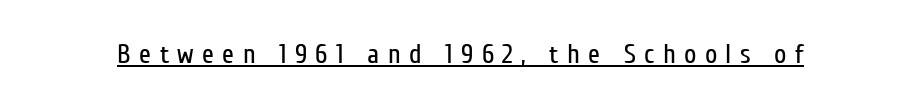
{"italic": "no", "bold": "no", "underline": "yes", "letter_spacing": "wide", "letter_spacing_em": 0.31, "glyph_px": 27}
